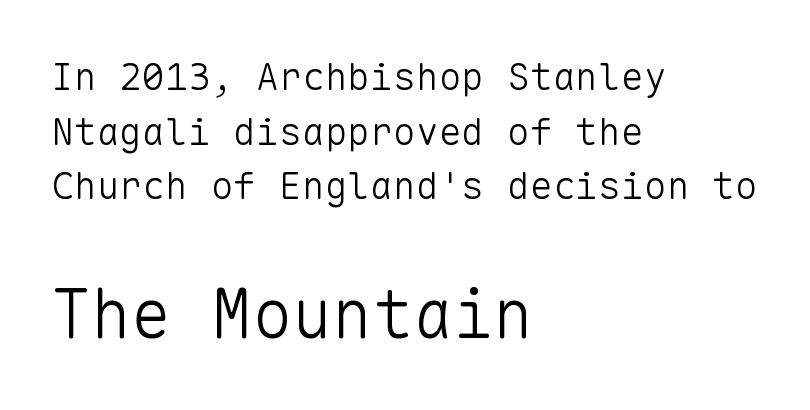
Q: Is the text bold? A: No.
Q: Is the text italic (slanted)? A: No, it is upright.
Q: Is the typeface a serif or a sans-serif typeface? A: Sans-serif.
Q: Is the text underlined? A: No.
Q: How is the paragraph aligned? A: Left-aligned.
Q: Is the spacing between letters normal or unusually wide? A: Normal.
Q: Is the spacing between lines tight, normal or loose? A: Normal.
Q: Which block of text is set in a larger size, the first (top) or the second (bottom)? A: The second (bottom) one.
Q: Width (condensed, normal, or wide)? A: Normal.
Q: Stroke contrast? A: Low.
Q: x-height? A: Medium.
Q: Monospaced? A: Yes.
